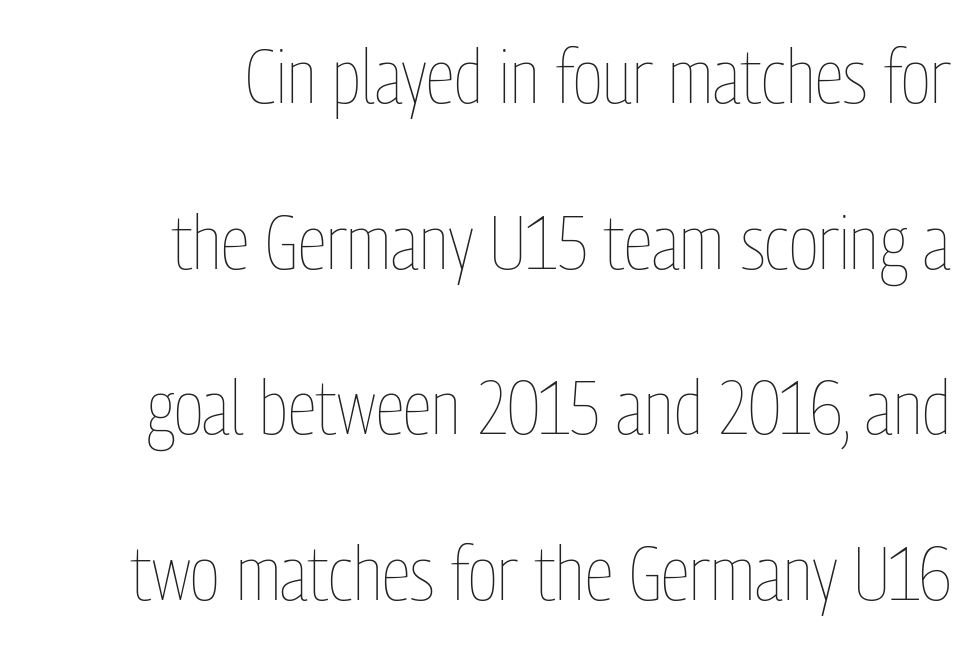
Q: Is the text bold? A: No.
Q: Is the text italic (slanted)? A: No, it is upright.
Q: Is the text underlined? A: No.
Q: How is the paragraph aligned? A: Right-aligned.
Q: Is the spacing between letters normal or unusually wide? A: Normal.
Q: Is the spacing between lines tight, normal or loose? A: Loose.
Q: Width (condensed, normal, or wide)? A: Condensed.
Q: Stroke contrast? A: Low.
Q: x-height? A: Medium.
Q: Monospaced? A: No.
